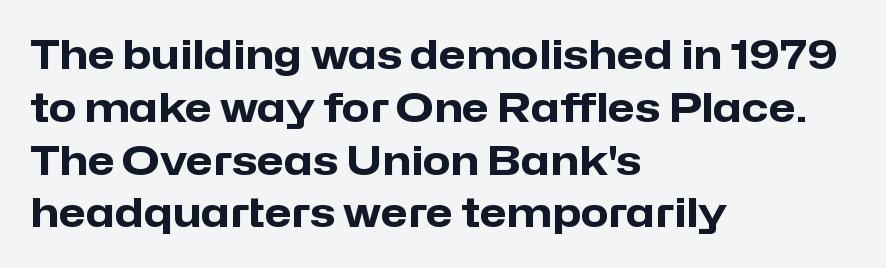
Q: Is the text bold? A: Yes.
Q: Is the text italic (slanted)? A: No, it is upright.
Q: Is the typeface a serif or a sans-serif typeface? A: Sans-serif.
Q: Is the text underlined? A: No.
Q: How is the paragraph aligned? A: Left-aligned.
Q: Is the spacing between letters normal or unusually wide? A: Normal.
Q: Is the spacing between lines tight, normal or loose? A: Normal.
Q: Width (condensed, normal, or wide)? A: Normal.
Q: Stroke contrast? A: Low.
Q: x-height? A: Medium.
Q: Monospaced? A: No.
